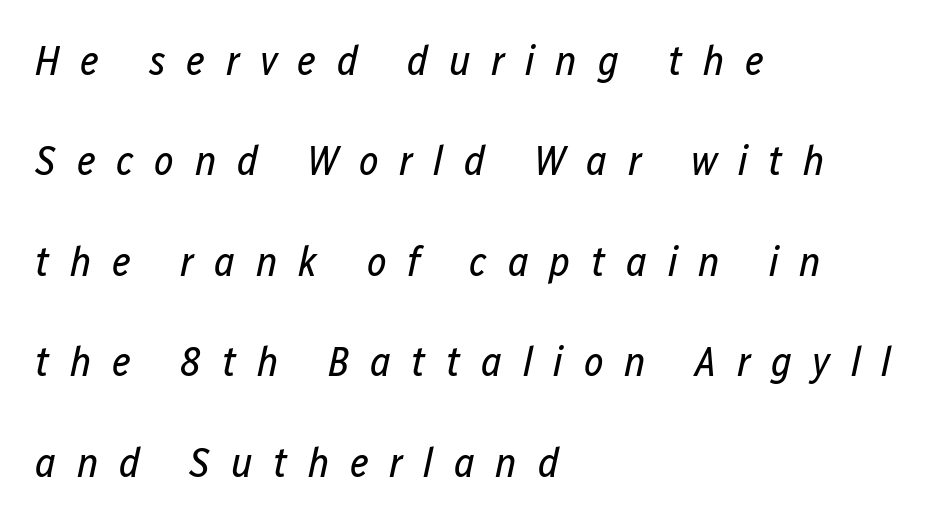
Notice how the passage keeps a crisp vertical edge on the left only. The face used here is proportionally spaced, like ordinary book or web type. The baseline area is clear. How are the letters spaced? Widely, with obvious added tracking.
